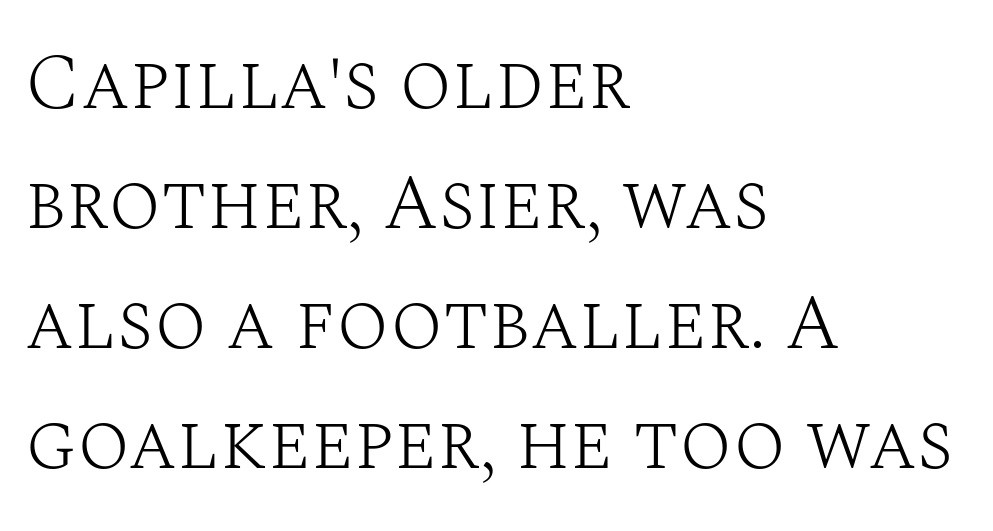
Q: Is the text bold? A: No.
Q: Is the text italic (slanted)? A: No, it is upright.
Q: Is the typeface a serif or a sans-serif typeface? A: Serif.
Q: Is the text underlined? A: No.
Q: How is the paragraph aligned? A: Left-aligned.
Q: Is the spacing between letters normal or unusually wide? A: Normal.
Q: Is the spacing between lines tight, normal or loose? A: Normal.
Q: Width (condensed, normal, or wide)? A: Normal.
Q: Stroke contrast? A: Medium.
Q: x-height? A: Large.
Q: Monospaced? A: No.
